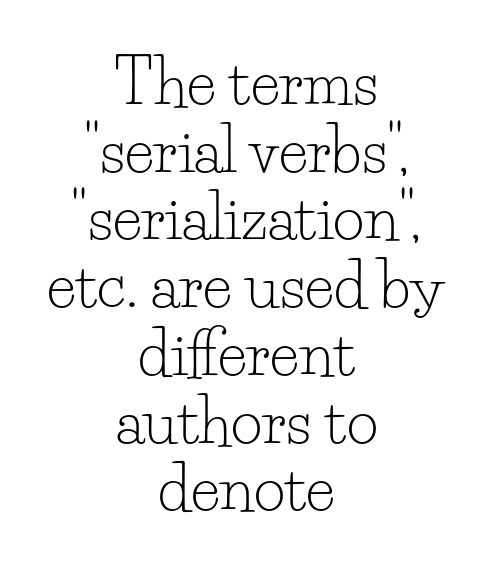
The words here are not underlined. The type sits square on the baseline with zero lean. Bold? No — there's no thickening of the strokes. These lines are rendered in a variable-pitch font.
